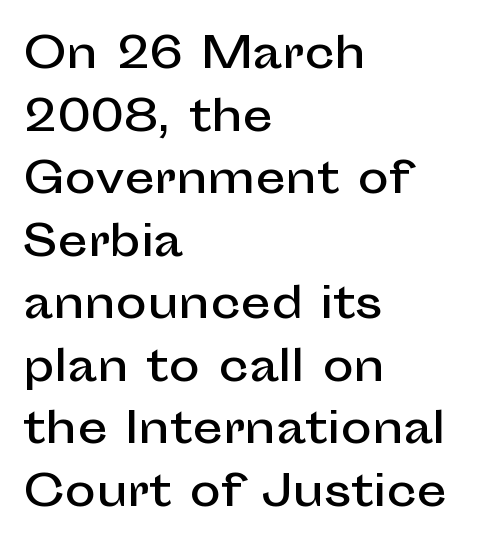
The image shows 42 px sans-serif type, upright; set left-aligned, normal line spacing (1.49x), normal letter spacing, not underlined; low stroke contrast and a medium x-height.
